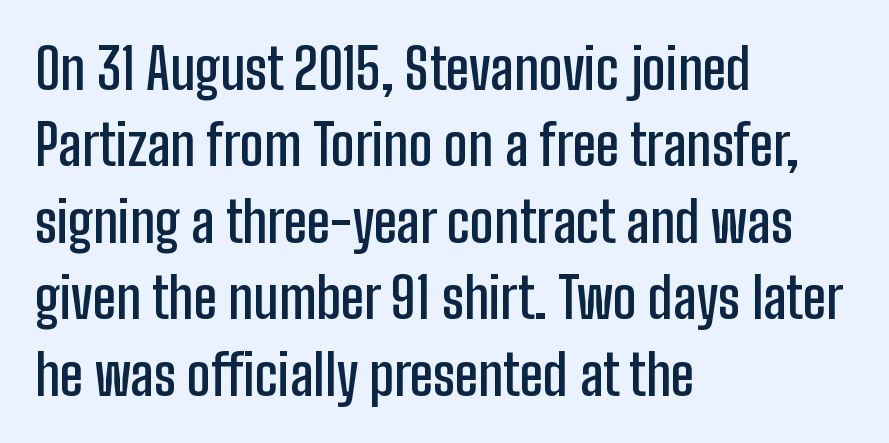
The image shows 55 px semibold, condensed sans-serif type, upright; set left-aligned, normal line spacing (1.39x), normal letter spacing, not underlined; low stroke contrast and a medium x-height.
